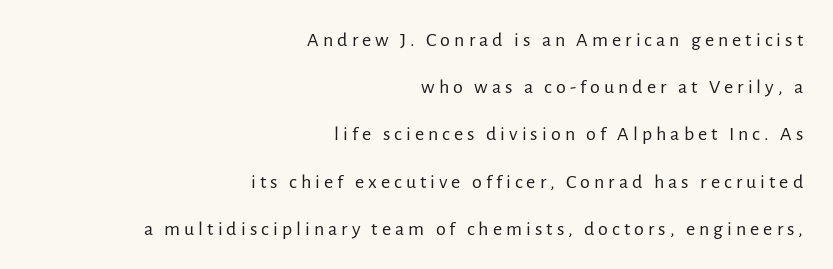
Q: Is the text bold? A: No.
Q: Is the text italic (slanted)? A: No, it is upright.
Q: Is the text underlined? A: No.
Q: How is the paragraph aligned? A: Right-aligned.
Q: Is the spacing between letters normal or unusually wide? A: Unusually wide.
Q: Is the spacing between lines tight, normal or loose? A: Loose.
